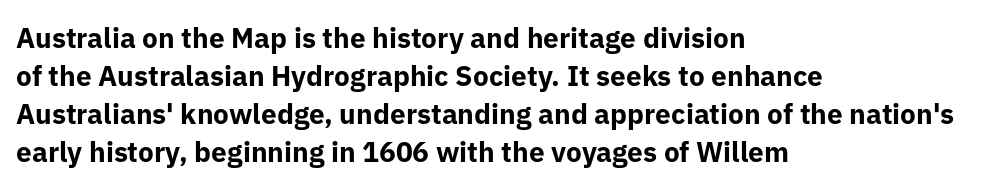
The space beneath each line is pristine and unruled. The characters look thick and weighty, a clear bold. Note the varied advance widths — an 'i' is clearly narrower than an 'm'. Unlike a traditional serif, this face leaves its strokes unadorned.
